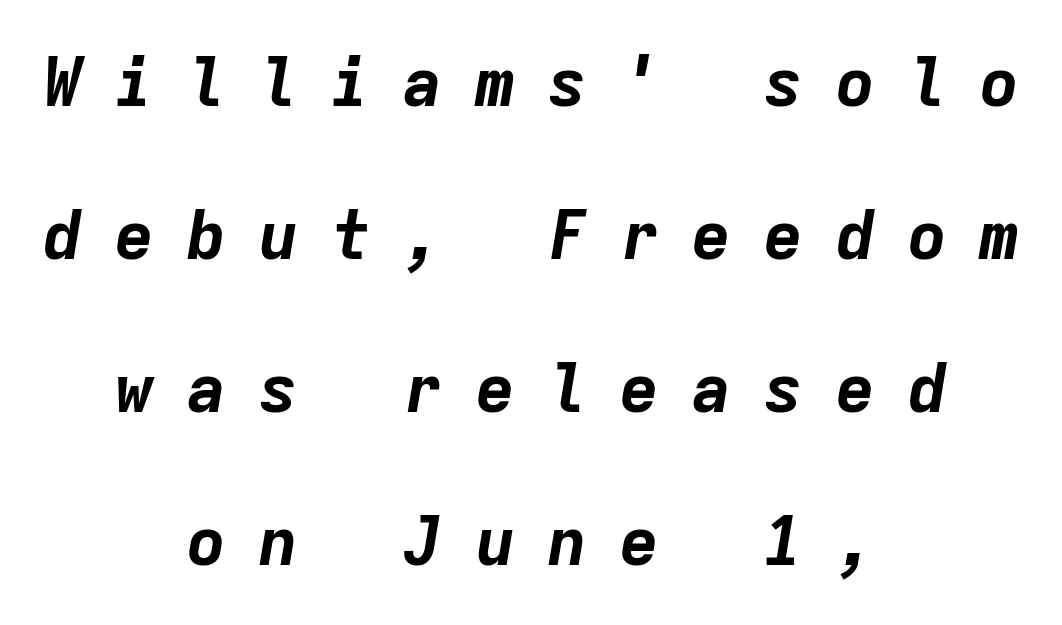
The image shows 68 px bold type, italic (leaning right), monospaced; set centered, loose line spacing (2.25x), unusually wide letter spacing (+0.46 em), not underlined; low stroke contrast and a medium x-height.
